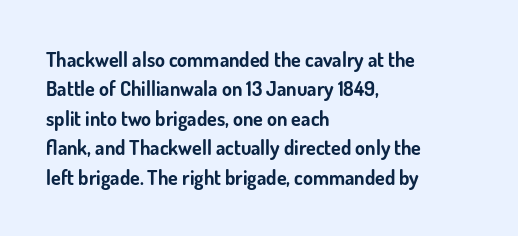
Emphasis by weight is at full strength: bold. The glyphs are unaccompanied by any horizontal stroke below them. Nothing unusual about the tracking: characters are spaced as the font intends. Do the letters lean? They stand straight. Every row of glyphs begins at an identical x-position on the left.
